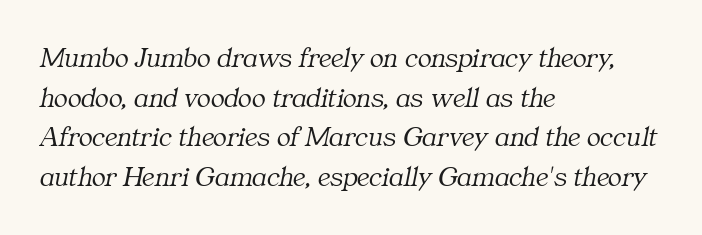
The image shows 29 px light serif type, italic (leaning right); set left-aligned, normal line spacing (1.37x), normal letter spacing, not underlined; medium stroke contrast and a medium x-height.
